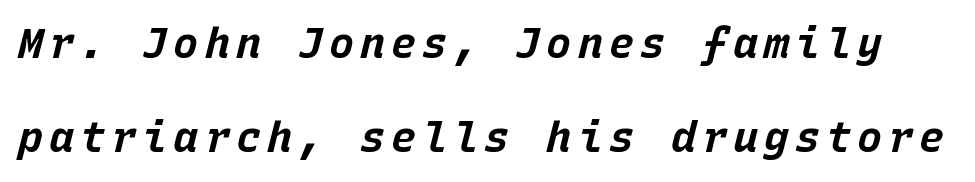
The image shows 42 px bold type, italic (leaning right), monospaced; set loose line spacing (2.25x), not underlined; low stroke contrast and a large x-height.
